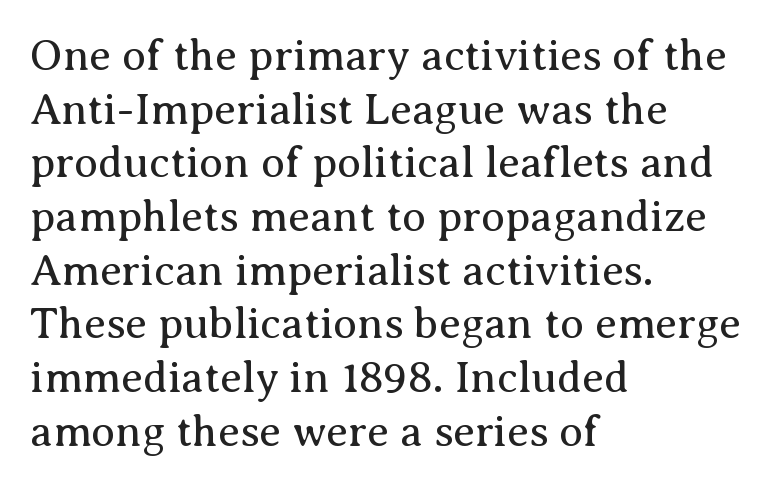
Posture: upright roman. The passage shown is not bold in any degree. Compared with typical body copy, the letter spacing here is the same. Serif or sans? Serif — the stroke terminals have little feet. The typesetter chose a ragged-right arrangement here. Varying glyph widths throughout — classic text-font behaviour.
